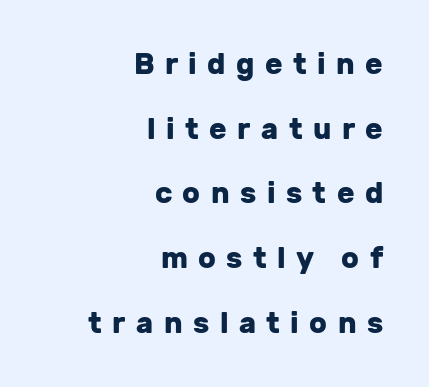
The image shows 29 px heavy sans-serif type, upright; set right-aligned, loose line spacing (2.23x), unusually wide letter spacing (+0.36 em), not underlined; low stroke contrast and a medium x-height.
